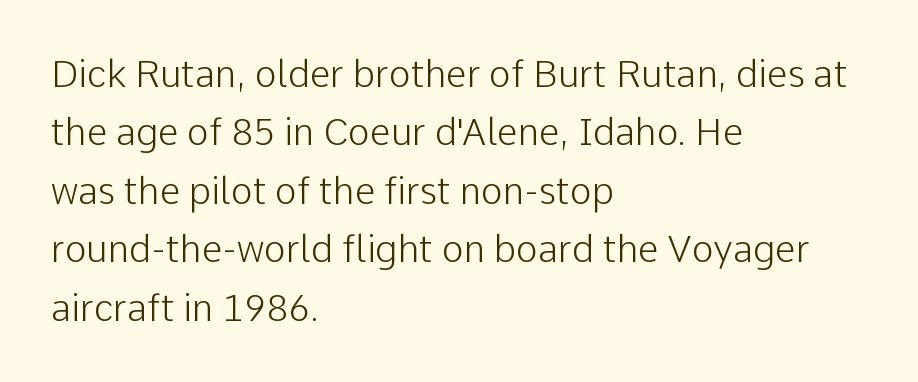
{"serif": "no", "italic": "no", "bold": "no", "weight": "light", "width": "normal", "stroke_contrast": "low", "x_height": "medium", "monospaced": "no", "underline": "no", "align": "left", "line_spacing": "normal", "line_spacing_ratio": 1.58, "letter_spacing": "normal", "letter_spacing_em": 0.0, "glyph_px": 37}
